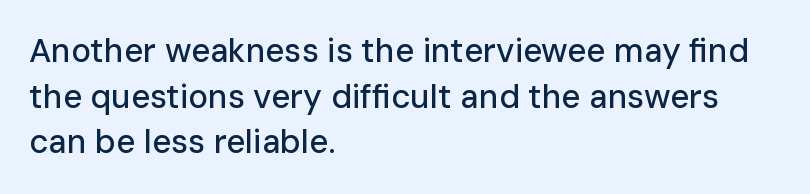
The image shows 33 px sans-serif type, upright; set left-aligned, normal line spacing (1.38x), normal letter spacing, not underlined; low stroke contrast and a medium x-height.
